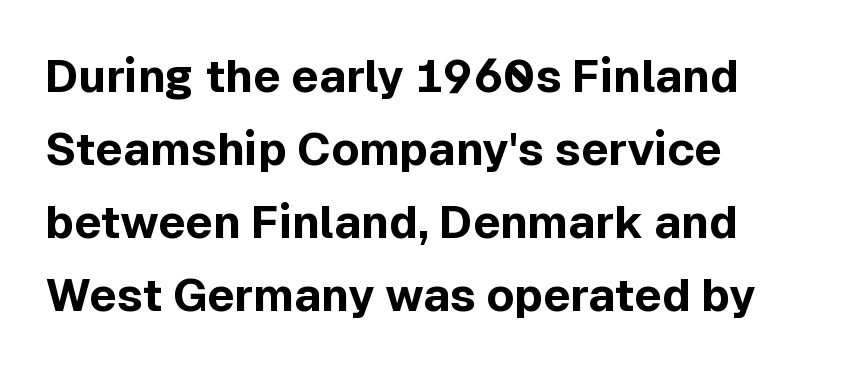
Q: Is the text bold? A: Yes.
Q: Is the text italic (slanted)? A: No, it is upright.
Q: Is the typeface a serif or a sans-serif typeface? A: Sans-serif.
Q: Is the text underlined? A: No.
Q: How is the paragraph aligned? A: Left-aligned.
Q: Is the spacing between letters normal or unusually wide? A: Normal.
Q: Is the spacing between lines tight, normal or loose? A: Normal.
Q: Width (condensed, normal, or wide)? A: Normal.
Q: x-height? A: Medium.
Q: Monospaced? A: No.
